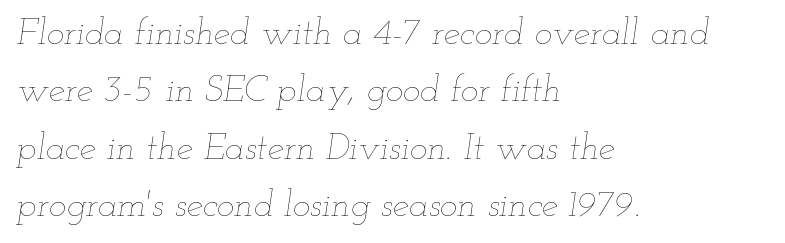
These glyphs show unthickened strokes, regular width or finer. The rendering uses natural spacing where letterforms have individual widths. All the whitespace from short lines collects on the right. In terms of letterspacing, this is plain default setting. This is oblique type, the kind used for emphasis or titles. Each row of text sits above clean, open space.
